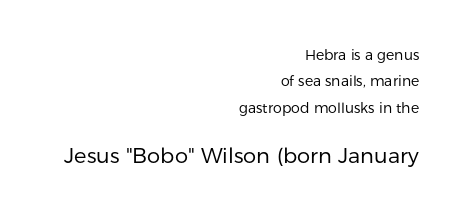
{"italic": "no", "bold": "no", "underline": "no", "align": "right", "line_spacing_ratio": 1.89, "letter_spacing": "normal", "letter_spacing_em": 0.0, "larger_block": "second", "size_ratio": 1.5, "glyph_px": 21}
